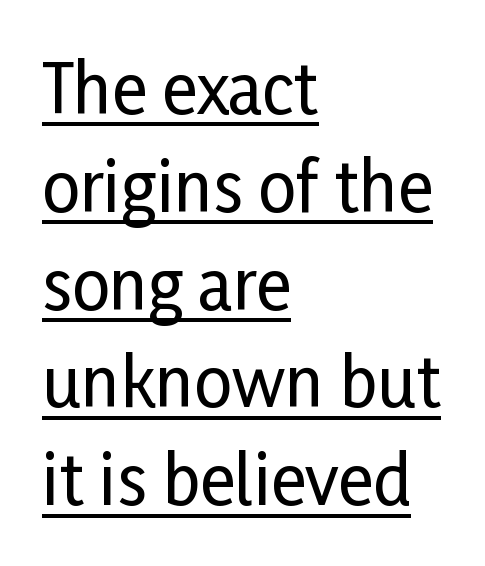
The image shows 67 px condensed sans-serif type, upright; set left-aligned, normal line spacing (1.46x), normal letter spacing, underlined; low stroke contrast and a medium x-height.
